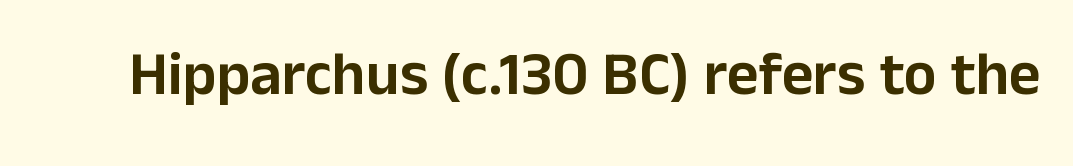
{"serif": "no", "italic": "no", "width": "normal", "stroke_contrast": "low", "x_height": "medium", "monospaced": "no", "underline": "no", "letter_spacing": "normal", "letter_spacing_em": 0.0, "glyph_px": 61}
